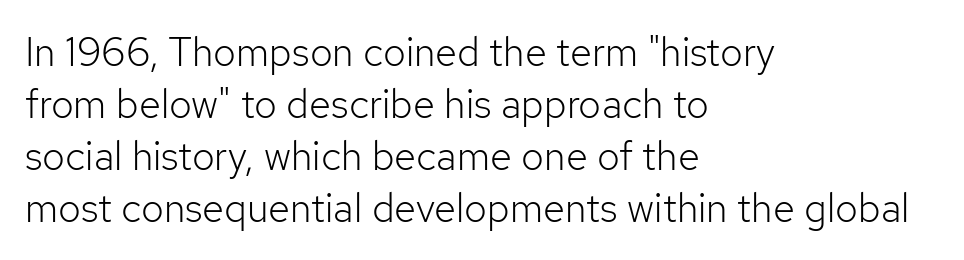
Each word holds together tightly as a unit, with standard inter-letter gaps. You can tell it's not italic because the verticals are truly vertical. Has an underline been added? It has not. Vertically, the passage feels balanced, rows spaced as you'd expect.
